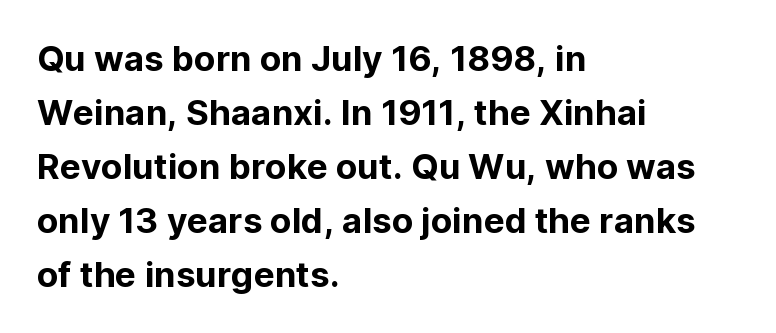
{"serif": "no", "italic": "no", "width": "normal", "stroke_contrast": "low", "x_height": "medium", "monospaced": "no", "underline": "no", "align": "left", "line_spacing": "normal", "line_spacing_ratio": 1.54, "letter_spacing": "normal", "letter_spacing_em": 0.0, "glyph_px": 35}
